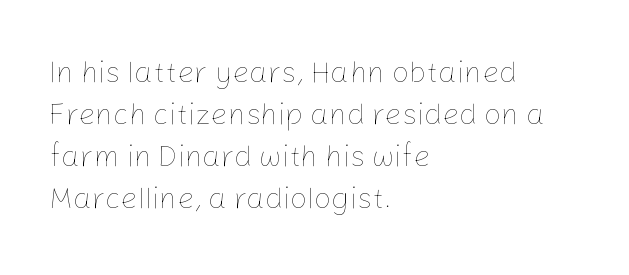
The space between consecutive lines is moderate. The lettering stays uniformly vertical, giving the passage a roman look. This reads as an unemphasized weight, regular at the heaviest. The rendering uses natural spacing where letterforms have individual widths. A typesetter would call this zero additional tracking.
